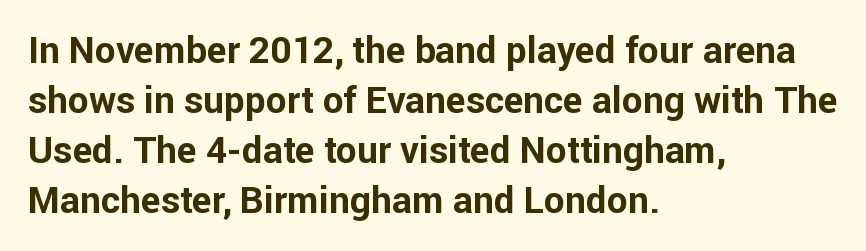
{"serif": "no", "italic": "no", "bold": "yes", "weight": "bold", "width": "normal", "stroke_contrast": "low", "x_height": "medium", "monospaced": "no", "underline": "no", "align": "left", "line_spacing": "normal", "line_spacing_ratio": 1.35, "letter_spacing": "normal", "letter_spacing_em": 0.0, "glyph_px": 37}
